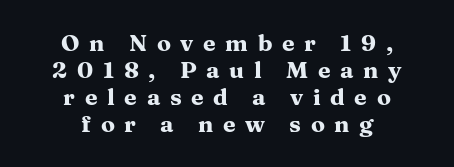
The image shows 23 px bold type, upright; set centered, line spacing 1.18x, unusually wide letter spacing (+0.42 em), not underlined.
